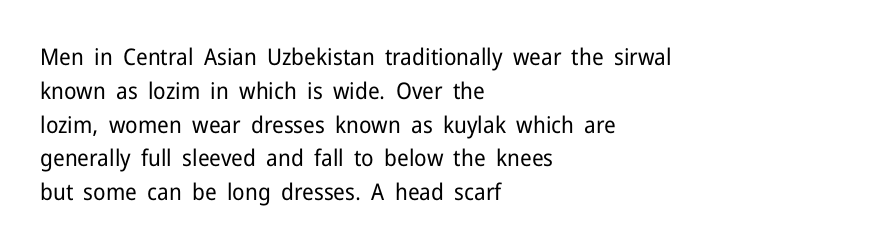
{"italic": "no", "bold": "no", "underline": "no", "align": "left", "line_spacing": "normal", "line_spacing_ratio": 1.47, "letter_spacing": "normal", "letter_spacing_em": 0.0, "glyph_px": 23}
